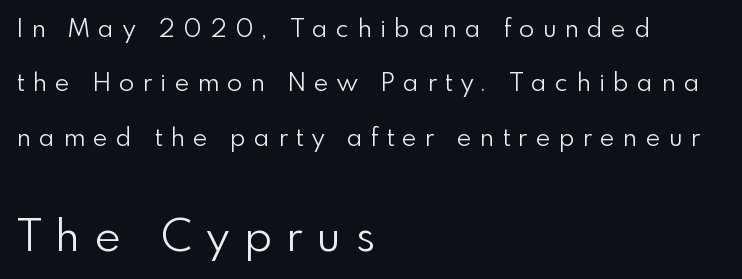
The image shows 44 px light sans-serif type, upright; set left-aligned, loose line spacing (2.18x), unusually wide letter spacing (+0.34 em), not underlined; the second (bottom) block is 1.76x larger; a small x-height.
